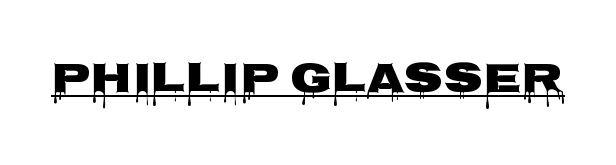
The typeface chosen for these lines omits serifs. What stands out about the letter spacing? Nothing — it is the standard amount. Varying glyph widths throughout — classic text-font behaviour. Ascenders rise straight up at ninety degrees.
